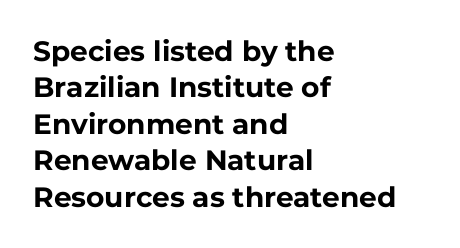
{"serif": "no", "italic": "no", "bold": "yes", "weight": "bold", "width": "normal", "stroke_contrast": "low", "x_height": "medium", "monospaced": "no", "underline": "no", "align": "left", "line_spacing": "normal", "line_spacing_ratio": 1.3, "letter_spacing": "normal", "letter_spacing_em": 0.0, "glyph_px": 28}
